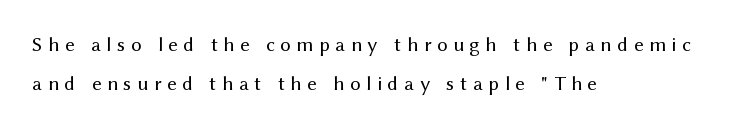
{"italic": "no", "bold": "no", "underline": "no", "align": "left", "line_spacing_ratio": 1.86, "letter_spacing": "wide", "letter_spacing_em": 0.26, "glyph_px": 21}
